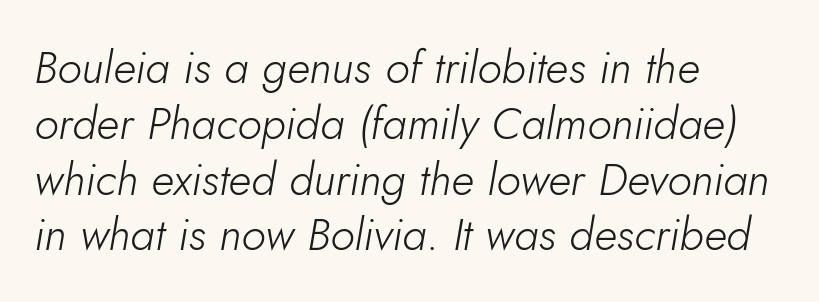
The image shows 45 px light type, italic (leaning right); set left-aligned, line spacing 1.24x, normal letter spacing, not underlined; low stroke contrast and a small x-height.
